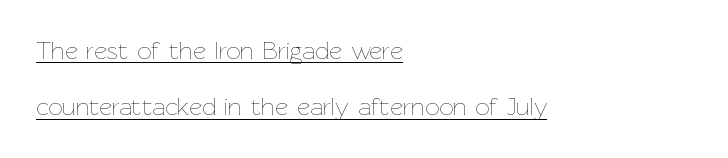
The image shows 25 px text type, upright; set left-aligned, loose line spacing (2.26x), normal letter spacing, underlined.
